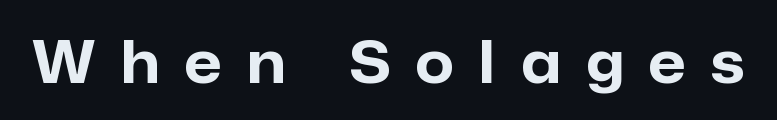
The image shows 59 px bold sans-serif type, upright; set unusually wide letter spacing (+0.43 em), not underlined; low stroke contrast and a medium x-height.
